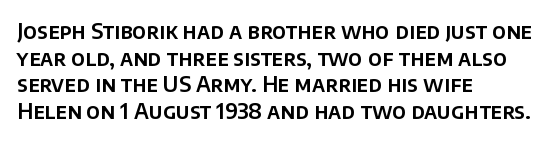
{"italic": "no", "underline": "no", "align": "left", "line_spacing": "normal", "line_spacing_ratio": 1.27, "letter_spacing": "normal", "letter_spacing_em": 0.0, "glyph_px": 21}
